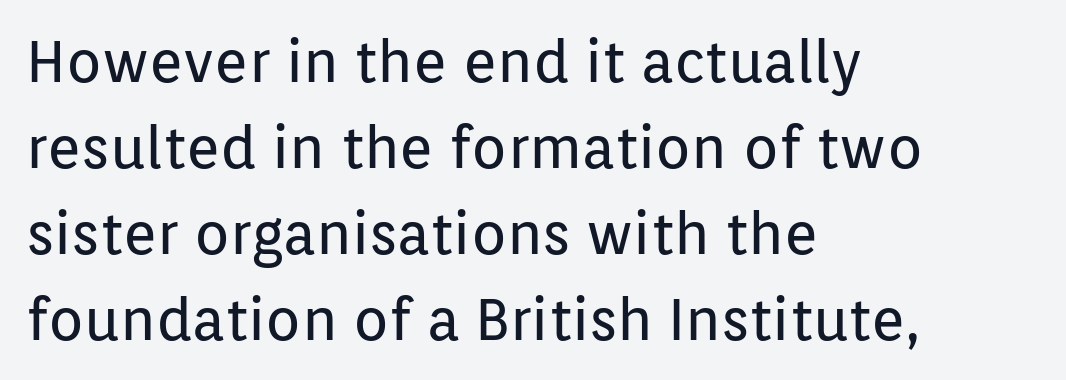
The image shows 58 px regular-weight sans-serif type, upright; set left-aligned, normal line spacing (1.48x), normal letter spacing, not underlined; low stroke contrast and a medium x-height.
